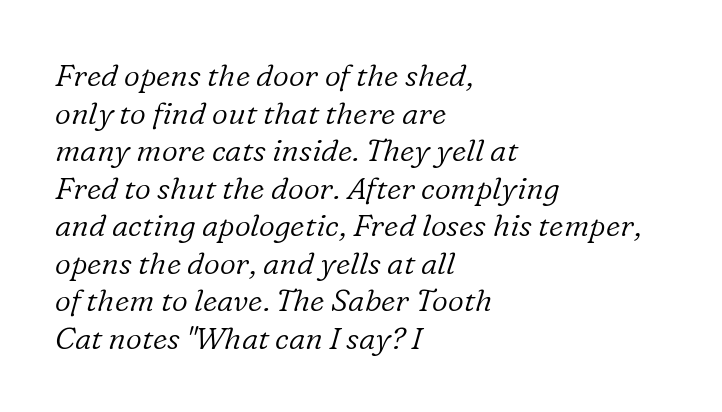
The image shows 31 px light serif type, italic (leaning right); set left-aligned, line spacing 1.21x, normal letter spacing, not underlined; low stroke contrast and a medium x-height.
